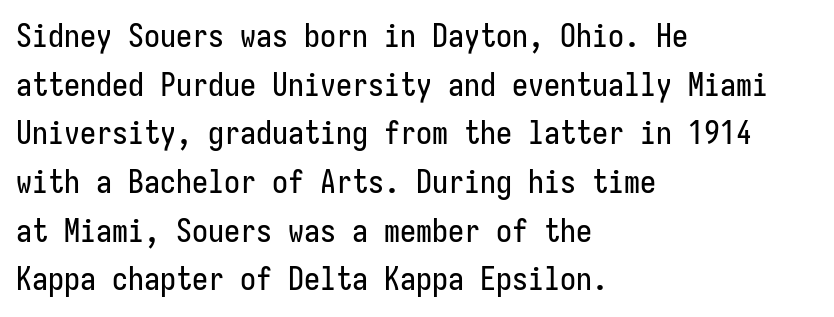
The letters sit at their default tracking, neither squeezed nor spread. Layout note: lines flush left. The passage shown is typeset with a sans-serif family. Is there much room between lines? A standard amount, neither cramped nor airy.
